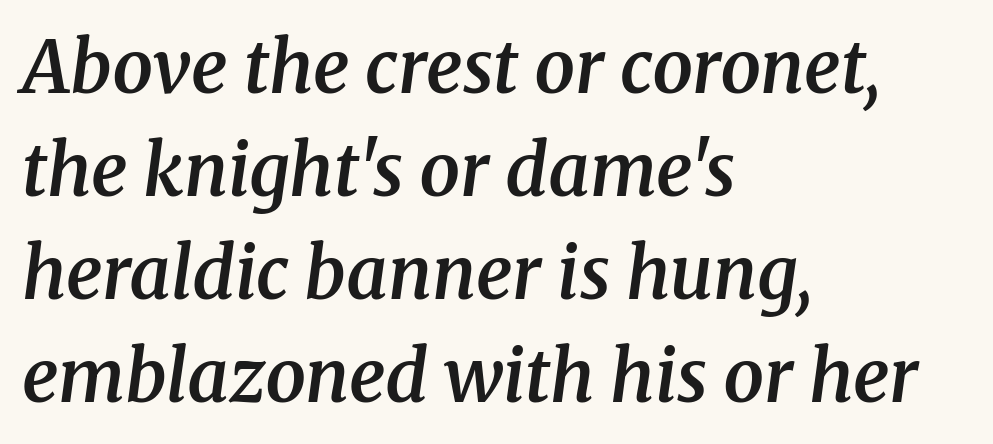
The image shows 72 px semibold serif type, italic (leaning right); set left-aligned, normal line spacing (1.43x), normal letter spacing, not underlined; medium stroke contrast and a medium x-height.
